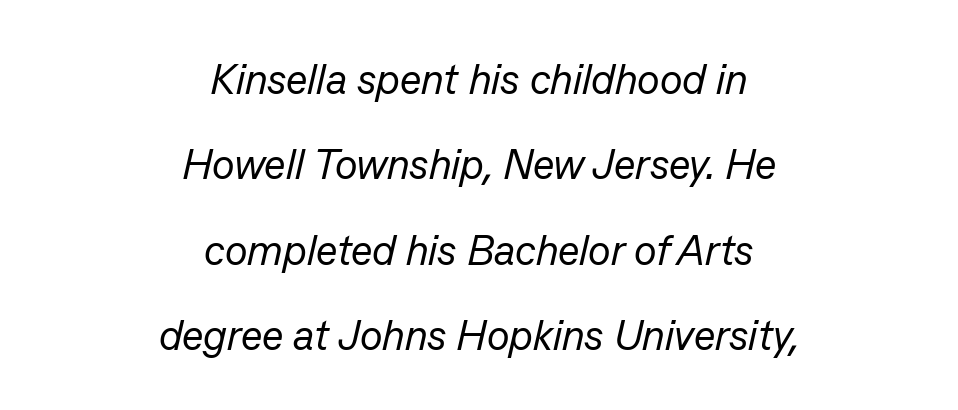
The image shows 42 px regular-weight type, italic (leaning right); set centered, loose line spacing (2.03x), normal letter spacing, not underlined; low stroke contrast and a medium x-height.
